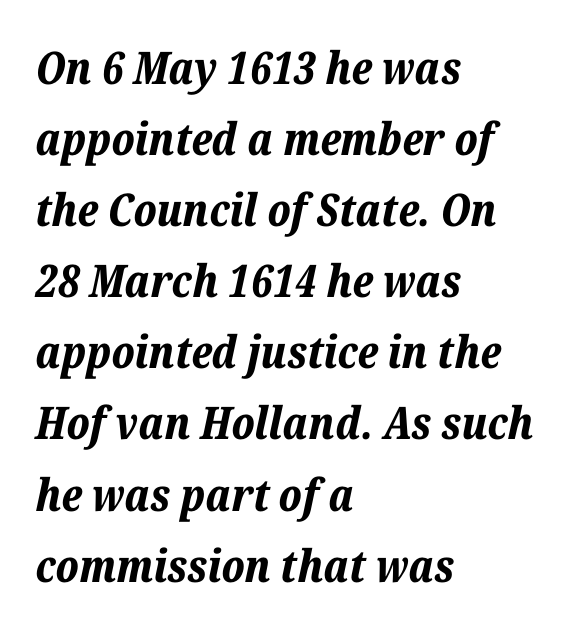
Compared with a centered layout, this one pins lines to the left instead. The lettering tilts uniformly, giving the passage an italic look. Has an underline been added? It has not. Its strokes are broad and dark, the hallmark of bold type. The letterforms sit shoulder to shoulder at normal distance.
